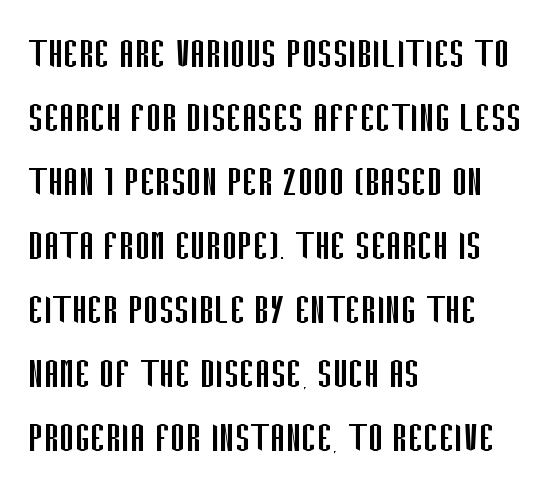
The image shows 46 px regular-weight, condensed sans-serif type, upright; set left-aligned, normal line spacing (1.39x), normal letter spacing, not underlined; low stroke contrast and a large x-height.
